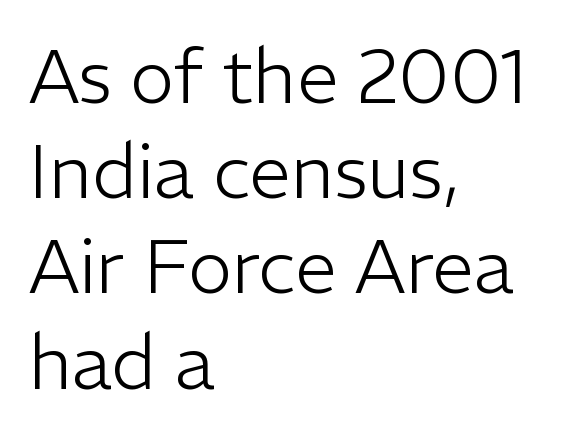
{"serif": "no", "italic": "no", "bold": "no", "weight": "light", "width": "normal", "stroke_contrast": "low", "x_height": "medium", "monospaced": "no", "underline": "no", "align": "left", "line_spacing": "normal", "line_spacing_ratio": 1.27, "letter_spacing": "normal", "letter_spacing_em": 0.0, "glyph_px": 75}
